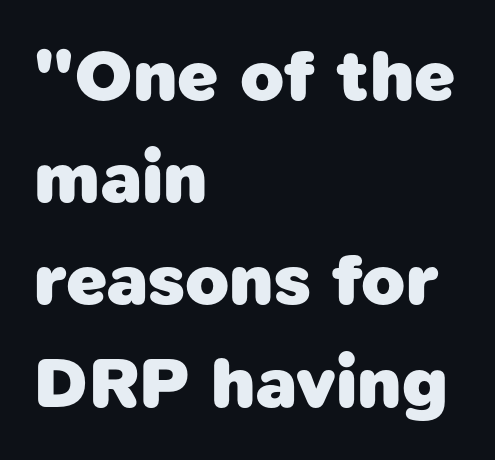
The image shows 72 px heavy sans-serif type; set left-aligned, normal line spacing (1.42x), normal letter spacing, not underlined; low stroke contrast and a medium x-height.
